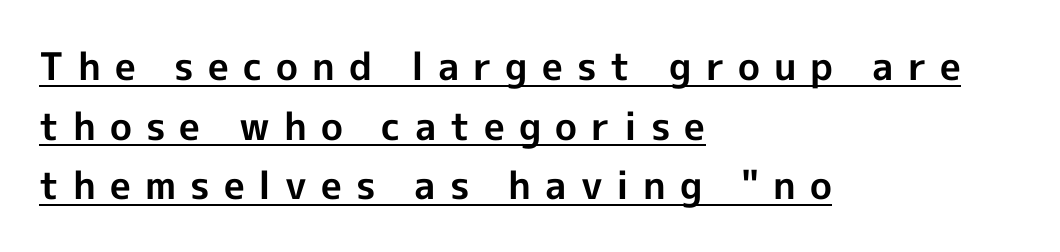
Q: Is the text bold? A: Yes.
Q: Is the text italic (slanted)? A: No, it is upright.
Q: Is the typeface a serif or a sans-serif typeface? A: Sans-serif.
Q: Is the text underlined? A: Yes.
Q: How is the paragraph aligned? A: Left-aligned.
Q: Is the spacing between letters normal or unusually wide? A: Unusually wide.
Q: Is the spacing between lines tight, normal or loose? A: Normal.
Q: Width (condensed, normal, or wide)? A: Normal.
Q: x-height? A: Medium.
Q: Monospaced? A: No.
